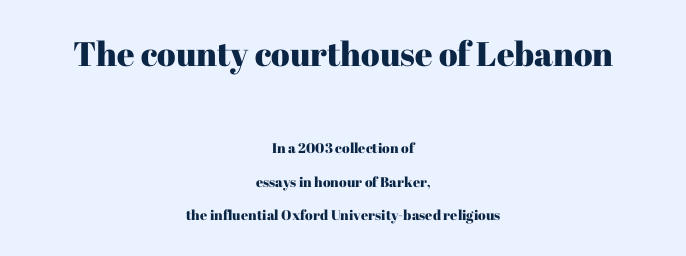
Words float on clear page, feet unadorned. You could not count columns in this text — the font is proportionally spaced. The designer gave the opening block more size than the closing block. Inter-character spacing is left at the font's built-in metrics. Regarding leading, the lines here are spaced well apart. Is this a sans? No — the strokes have serifs.
